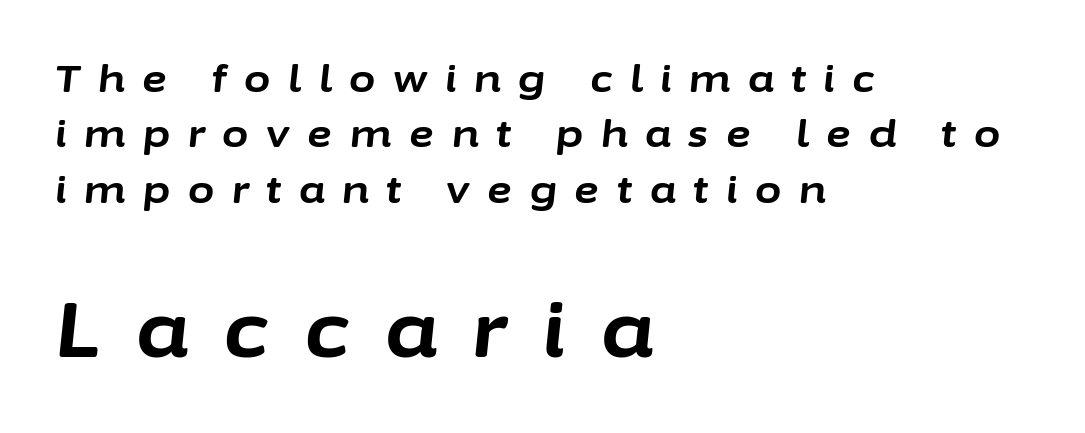
{"italic": "yes", "lean": "right", "slant_degrees": 6, "bold": "yes", "weight": "bold", "width": "normal", "stroke_contrast": "low", "x_height": "medium", "monospaced": "no", "underline": "no", "align": "left", "line_spacing": "normal", "line_spacing_ratio": 1.46, "letter_spacing": "wide", "letter_spacing_em": 0.47, "larger_block": "second", "size_ratio": 2.03, "glyph_px": 77}
